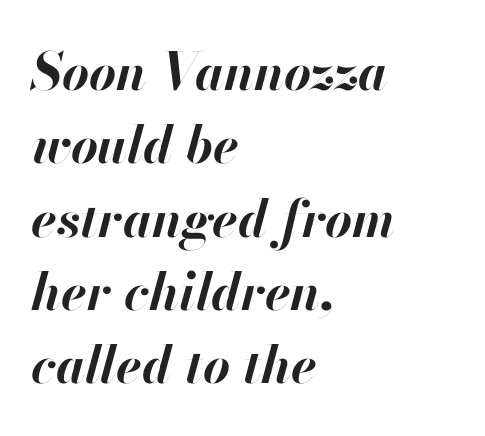
The image shows 52 px bold type, italic (leaning right); set left-aligned, normal line spacing (1.41x), normal letter spacing, not underlined; high stroke contrast and a small x-height.
